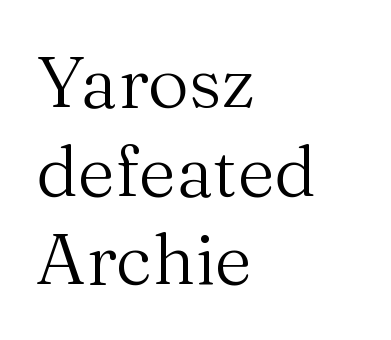
The image shows 72 px regular-weight serif type, upright; set left-aligned, line spacing 1.23x, normal letter spacing, not underlined; medium stroke contrast and a medium x-height.
